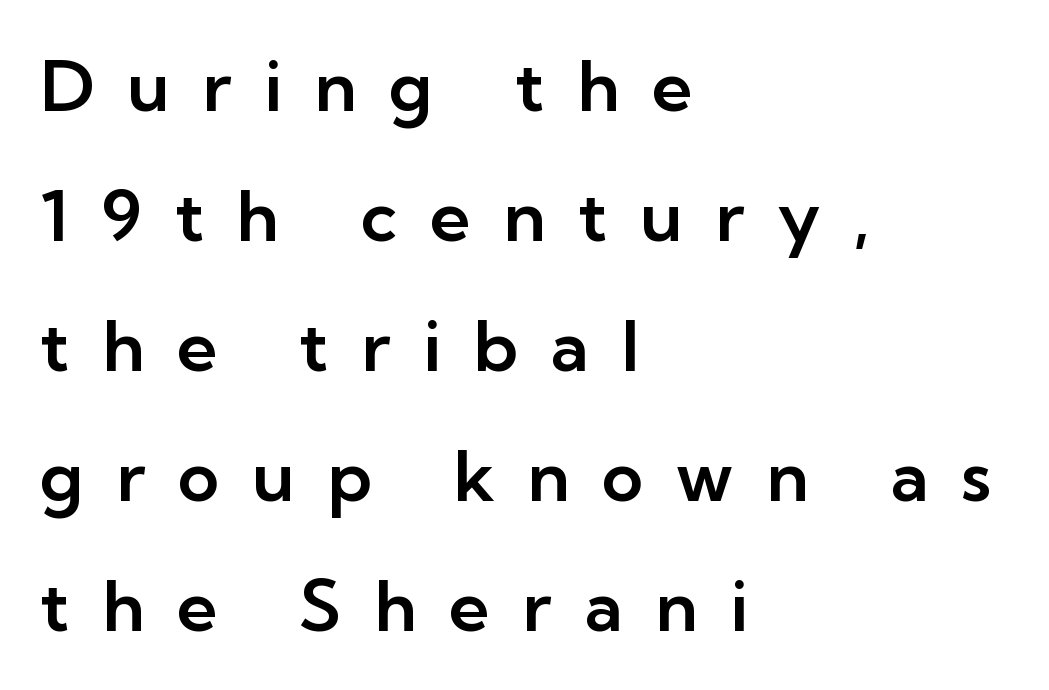
Q: Is the text italic (slanted)? A: No, it is upright.
Q: Is the typeface a serif or a sans-serif typeface? A: Sans-serif.
Q: Is the text underlined? A: No.
Q: How is the paragraph aligned? A: Left-aligned.
Q: Is the spacing between letters normal or unusually wide? A: Unusually wide.
Q: Width (condensed, normal, or wide)? A: Normal.
Q: Stroke contrast? A: Low.
Q: x-height? A: Medium.
Q: Monospaced? A: No.
